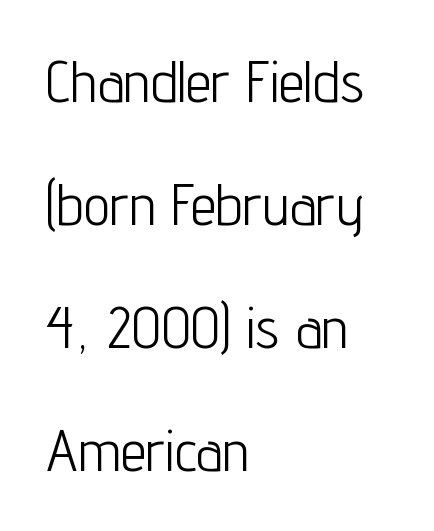
Q: Is the text bold? A: No.
Q: Is the text italic (slanted)? A: No, it is upright.
Q: Is the typeface a serif or a sans-serif typeface? A: Sans-serif.
Q: Is the text underlined? A: No.
Q: How is the paragraph aligned? A: Left-aligned.
Q: Is the spacing between letters normal or unusually wide? A: Normal.
Q: Is the spacing between lines tight, normal or loose? A: Loose.
Q: Width (condensed, normal, or wide)? A: Condensed.
Q: Stroke contrast? A: Low.
Q: x-height? A: Medium.
Q: Monospaced? A: No.
